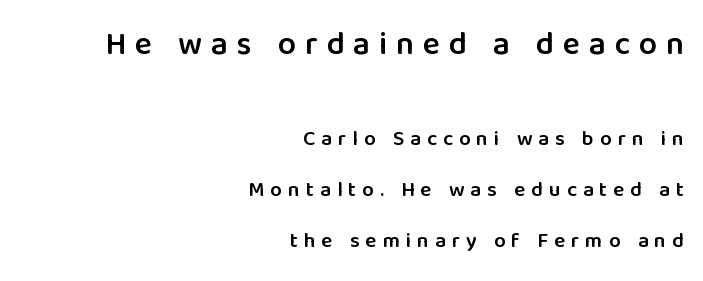
{"serif": "no", "italic": "no", "bold": "semi", "weight": "semibold", "width": "normal", "stroke_contrast": "low", "x_height": "medium", "monospaced": "no", "underline": "no", "align": "right", "line_spacing": "loose", "line_spacing_ratio": 2.42, "letter_spacing": "wide", "letter_spacing_em": 0.28, "larger_block": "first", "size_ratio": 1.52, "glyph_px": 32}
